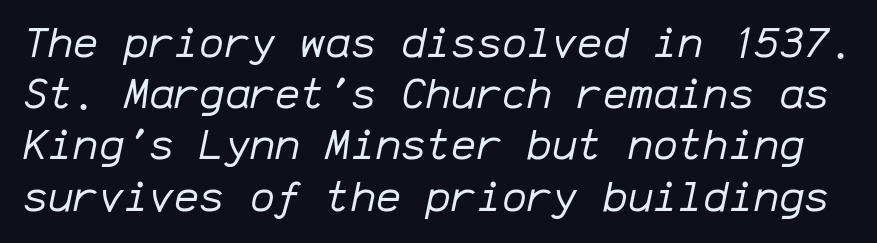
{"italic": "yes", "lean": "right", "slant_degrees": 12, "bold": "no", "weight": "regular", "width": "normal", "stroke_contrast": "low", "x_height": "medium", "monospaced": "yes", "underline": "no", "line_spacing_ratio": 1.22, "letter_spacing": "normal", "letter_spacing_em": 0.0, "glyph_px": 42}
